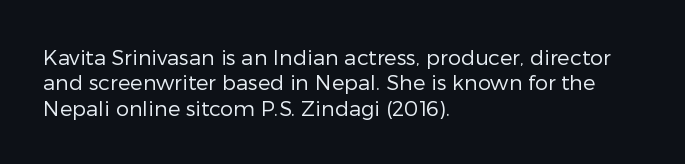
A bare baseline throughout the passage. Line beginnings align vertically; line endings do not. This sample uses plain, unmodified letter spacing. Posture: straight, roman, zero tilt. Is this a heavy cut? Hardly; it is regular or lighter.
